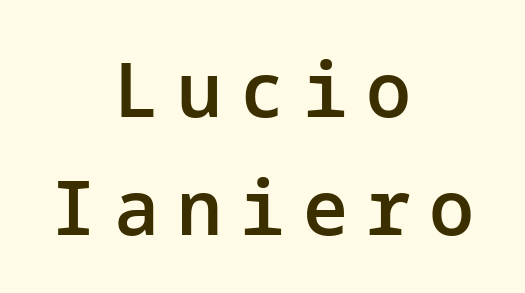
{"serif": "no", "italic": "no", "bold": "semi", "weight": "semibold", "width": "normal", "stroke_contrast": "low", "x_height": "medium", "underline": "no", "align": "center", "line_spacing": "normal", "line_spacing_ratio": 1.57, "letter_spacing": "wide", "letter_spacing_em": 0.24, "glyph_px": 75}
